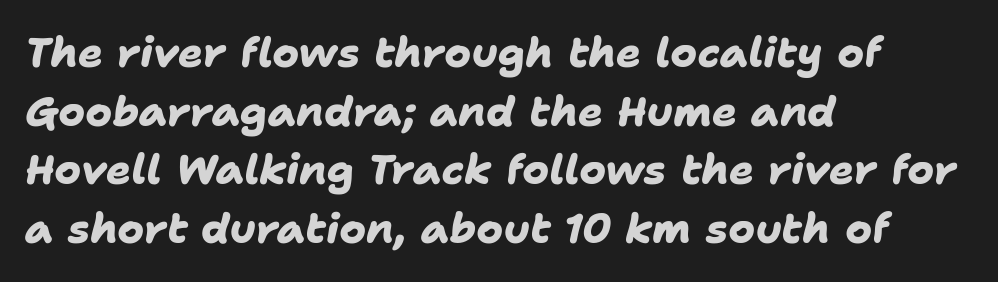
The image shows 41 px heavy sans-serif type; set left-aligned, normal line spacing (1.43x), normal letter spacing, not underlined; low stroke contrast and a medium x-height.
